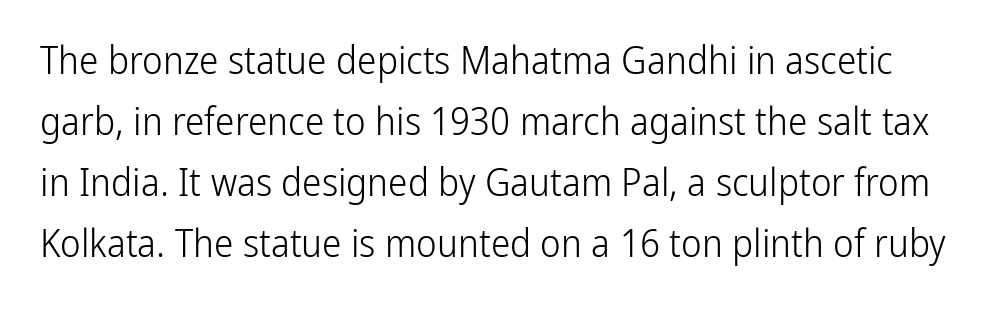
Q: Is the text bold? A: No.
Q: Is the text italic (slanted)? A: No, it is upright.
Q: Is the typeface a serif or a sans-serif typeface? A: Sans-serif.
Q: Is the text underlined? A: No.
Q: Is the spacing between letters normal or unusually wide? A: Normal.
Q: Is the spacing between lines tight, normal or loose? A: Normal.
Q: Width (condensed, normal, or wide)? A: Condensed.
Q: Stroke contrast? A: Low.
Q: x-height? A: Medium.
Q: Monospaced? A: No.
